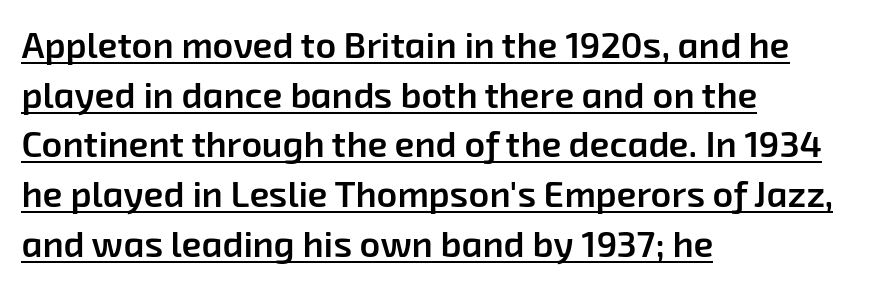
Q: Is the text bold? A: Semi-bold.
Q: Is the typeface a serif or a sans-serif typeface? A: Sans-serif.
Q: Is the text underlined? A: Yes.
Q: How is the paragraph aligned? A: Left-aligned.
Q: Is the spacing between letters normal or unusually wide? A: Normal.
Q: Is the spacing between lines tight, normal or loose? A: Normal.
Q: Width (condensed, normal, or wide)? A: Normal.
Q: Stroke contrast? A: Low.
Q: x-height? A: Medium.
Q: Monospaced? A: No.
